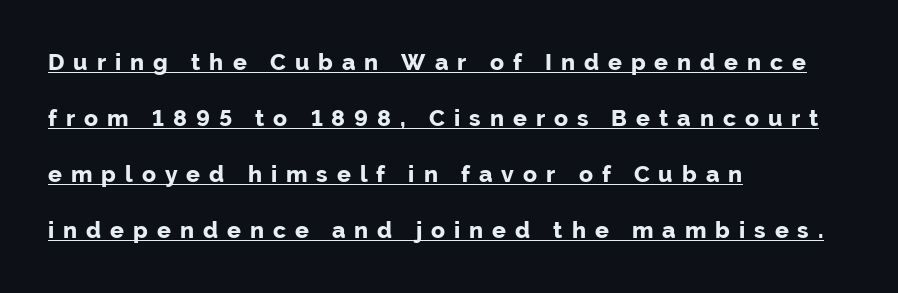
Q: Is the text bold? A: Yes.
Q: Is the text italic (slanted)? A: No, it is upright.
Q: Is the text underlined? A: Yes.
Q: How is the paragraph aligned? A: Left-aligned.
Q: Is the spacing between letters normal or unusually wide? A: Unusually wide.
Q: Is the spacing between lines tight, normal or loose? A: Loose.
